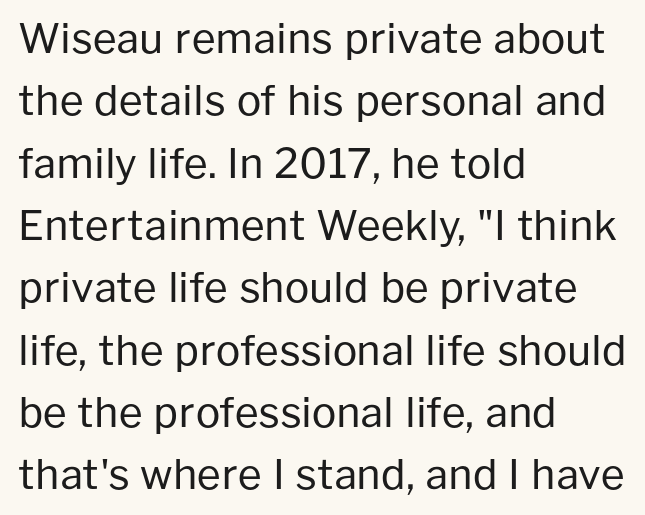
The image shows 41 px regular-weight sans-serif type, upright; set left-aligned, normal line spacing (1.52x), normal letter spacing, not underlined; low stroke contrast and a medium x-height.
